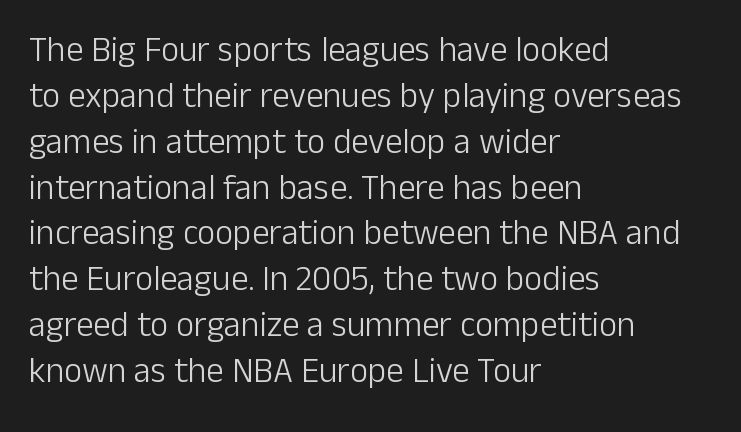
{"serif": "no", "italic": "no", "bold": "no", "weight": "light", "width": "normal", "stroke_contrast": "low", "x_height": "medium", "monospaced": "no", "underline": "no", "align": "left", "line_spacing": "normal", "line_spacing_ratio": 1.31, "letter_spacing": "normal", "letter_spacing_em": 0.0, "glyph_px": 35}
